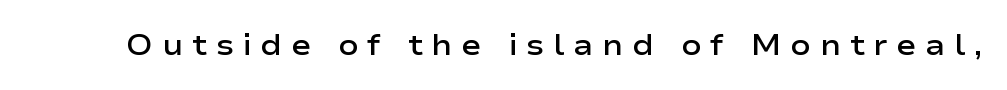
These lines are composed in type without serifs. The area under the type is left untouched. The letterforms stand isolated, each surrounded by extra space. Bold? Not quite — semibold, heavier than regular but stopping short. Each letter keeps its own natural width here, so spacing adapts to shape. The font's upright variant was chosen for this text.
